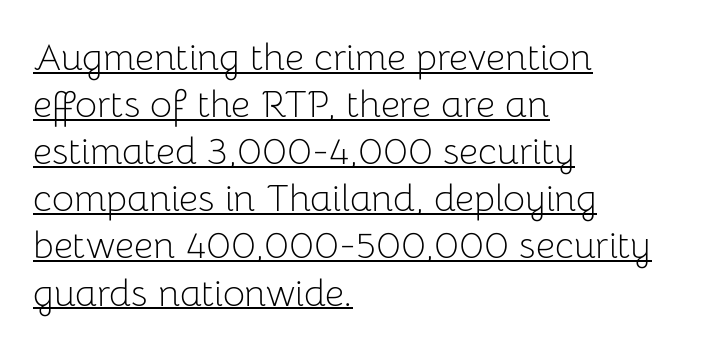
{"serif": "no", "italic": "no", "bold": "no", "weight": "light", "width": "normal", "stroke_contrast": "low", "x_height": "medium", "monospaced": "no", "underline": "yes", "align": "left", "line_spacing_ratio": 1.24, "letter_spacing": "normal", "letter_spacing_em": 0.0, "glyph_px": 38}
